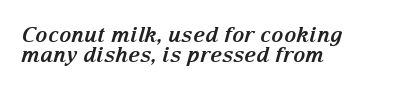
{"italic": "yes", "lean": "right", "slant_degrees": 15, "bold": "yes", "underline": "no", "align": "left", "line_spacing": "tight", "line_spacing_ratio": 0.95, "letter_spacing": "normal", "letter_spacing_em": 0.0, "glyph_px": 21}
